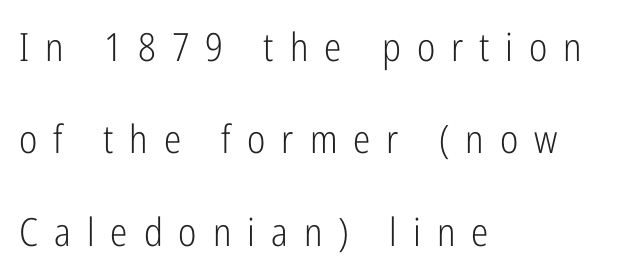
The image shows 39 px light, condensed sans-serif type, upright; set left-aligned, loose line spacing (2.37x), unusually wide letter spacing (+0.41 em), not underlined; low stroke contrast and a medium x-height.
